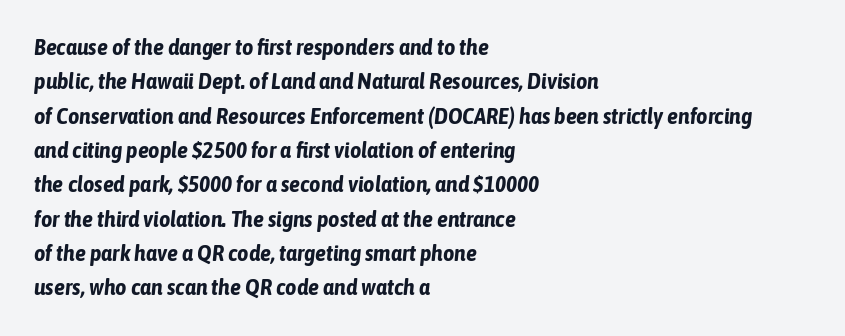
Q: Is the text bold? A: Yes.
Q: Is the text italic (slanted)? A: Yes, it leans right by about 6 degrees.
Q: Is the text underlined? A: No.
Q: How is the paragraph aligned? A: Left-aligned.
Q: Is the spacing between letters normal or unusually wide? A: Normal.
Q: Is the spacing between lines tight, normal or loose? A: Normal.
